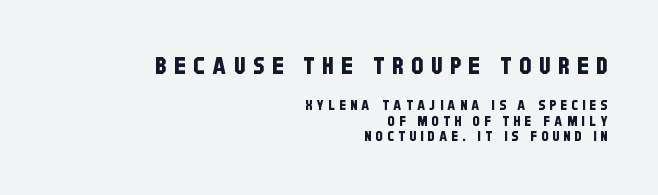
{"underline": "no", "align": "right", "line_spacing": "tight", "line_spacing_ratio": 1.09, "letter_spacing": "wide", "letter_spacing_em": 0.32, "larger_block": "first", "size_ratio": 1.71, "glyph_px": 24}
